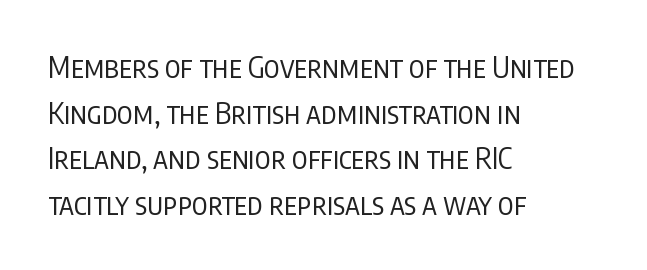
The image shows 29 px regular-weight, condensed sans-serif type, upright; set left-aligned, normal line spacing (1.57x), normal letter spacing, not underlined; low stroke contrast and a large x-height.
